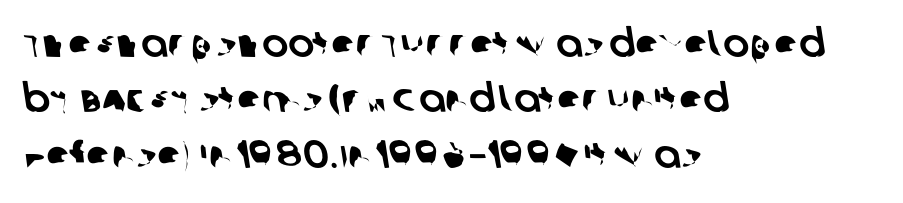
The image shows 39 px sans-serif type; set left-aligned, normal line spacing (1.42x), normal letter spacing, not underlined; low stroke contrast and a large x-height.
